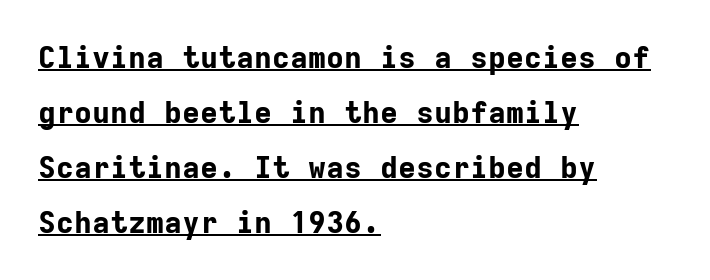
Q: Is the text bold? A: Yes.
Q: Is the text italic (slanted)? A: No, it is upright.
Q: Is the typeface a serif or a sans-serif typeface? A: Sans-serif.
Q: Is the text underlined? A: Yes.
Q: How is the paragraph aligned? A: Left-aligned.
Q: Is the spacing between letters normal or unusually wide? A: Normal.
Q: Width (condensed, normal, or wide)? A: Normal.
Q: Stroke contrast? A: Low.
Q: x-height? A: Medium.
Q: Monospaced? A: Yes.
